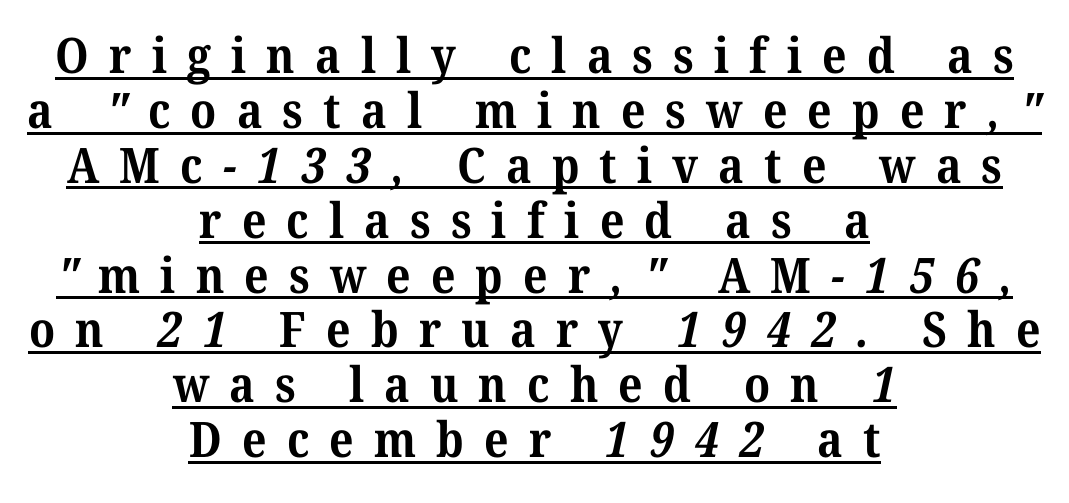
The image shows 49 px bold serif type; set centered, tight line spacing (1.12x), unusually wide letter spacing (+0.41 em), underlined; medium stroke contrast and a medium x-height.
